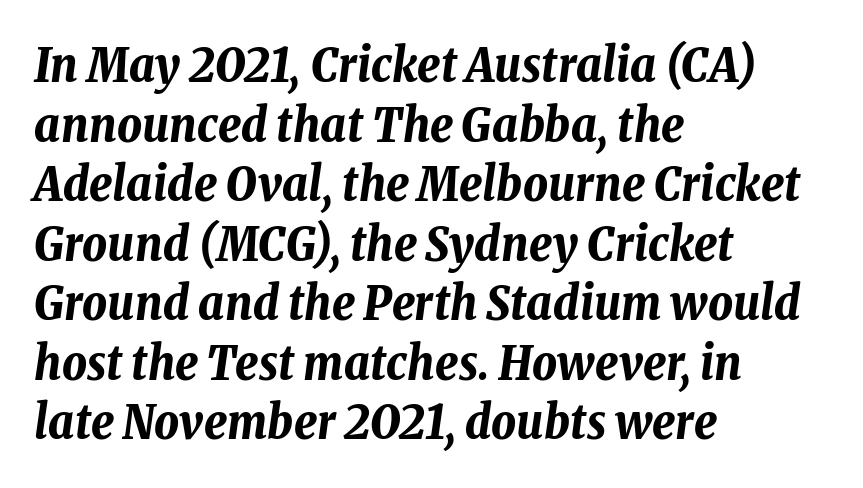
Q: Is the text bold? A: Yes.
Q: Is the text italic (slanted)? A: Yes, it leans right by about 8 degrees.
Q: Is the text underlined? A: No.
Q: How is the paragraph aligned? A: Left-aligned.
Q: Is the spacing between letters normal or unusually wide? A: Normal.
Q: Width (condensed, normal, or wide)? A: Condensed.
Q: Stroke contrast? A: Low.
Q: x-height? A: Medium.
Q: Monospaced? A: No.
